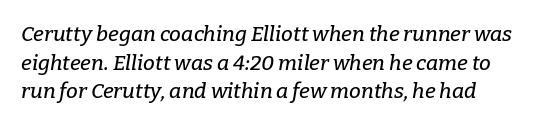
{"italic": "yes", "lean": "right", "slant_degrees": 9, "underline": "no", "line_spacing": "normal", "line_spacing_ratio": 1.36, "letter_spacing": "normal", "letter_spacing_em": 0.0, "glyph_px": 21}
